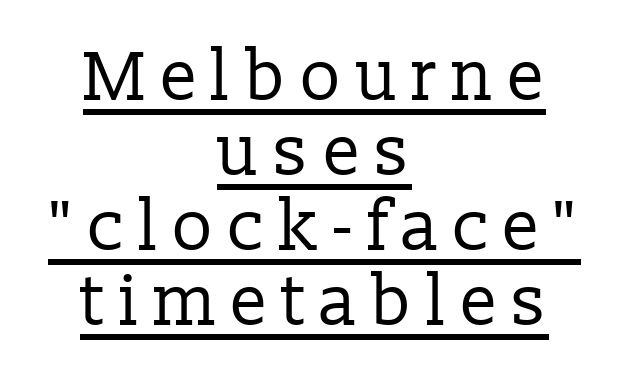
A centered setting, common on invitations and titles, is used for this passage. Posture: vertical. Each stroke keeps to a modest, everyday thickness or less. The text was rendered using a seriffed face with decorative stroke endings.
